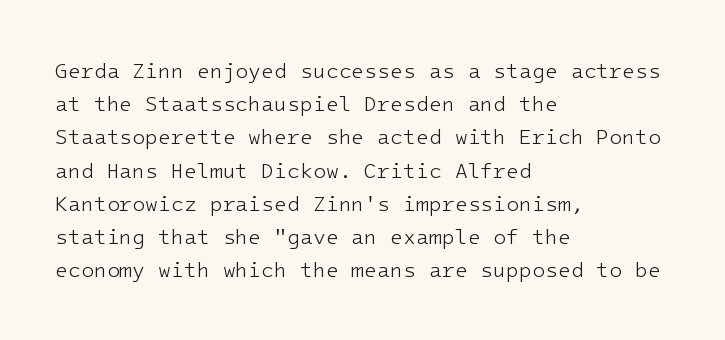
Q: Is the text bold? A: No.
Q: Is the text italic (slanted)? A: No, it is upright.
Q: Is the text underlined? A: No.
Q: How is the paragraph aligned? A: Left-aligned.
Q: Is the spacing between letters normal or unusually wide? A: Normal.
Q: Is the spacing between lines tight, normal or loose? A: Normal.
